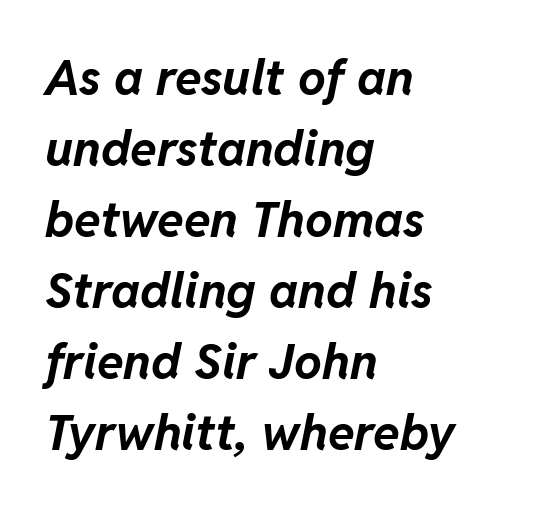
{"italic": "yes", "lean": "right", "slant_degrees": 11, "bold": "yes", "weight": "bold", "width": "normal", "stroke_contrast": "low", "x_height": "medium", "monospaced": "no", "underline": "no", "align": "left", "line_spacing": "normal", "line_spacing_ratio": 1.45, "letter_spacing": "normal", "letter_spacing_em": 0.0, "glyph_px": 49}
